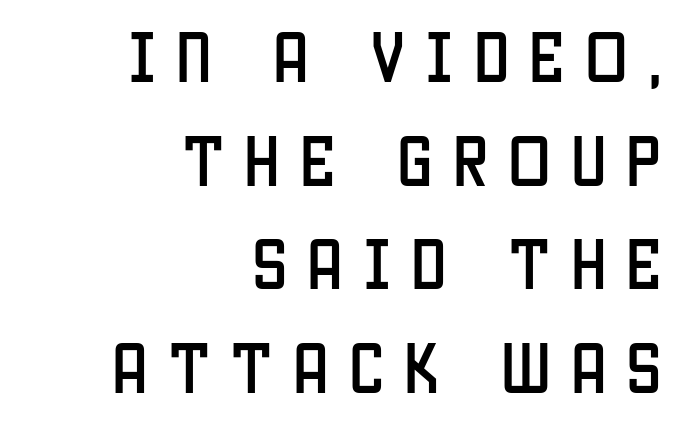
The image shows 57 px condensed sans-serif type, upright; set right-aligned, line spacing 1.82x, unusually wide letter spacing (+0.35 em), not underlined; low stroke contrast and a large x-height.
